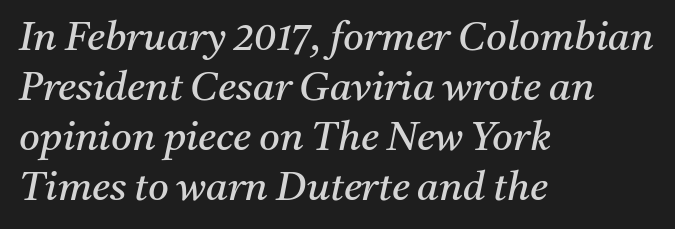
Q: Is the text bold? A: No.
Q: Is the text italic (slanted)? A: Yes, it leans right by about 11 degrees.
Q: Is the typeface a serif or a sans-serif typeface? A: Serif.
Q: Is the text underlined? A: No.
Q: How is the paragraph aligned? A: Left-aligned.
Q: Is the spacing between letters normal or unusually wide? A: Normal.
Q: Is the spacing between lines tight, normal or loose? A: Normal.
Q: Width (condensed, normal, or wide)? A: Normal.
Q: Stroke contrast? A: Medium.
Q: x-height? A: Medium.
Q: Monospaced? A: No.
